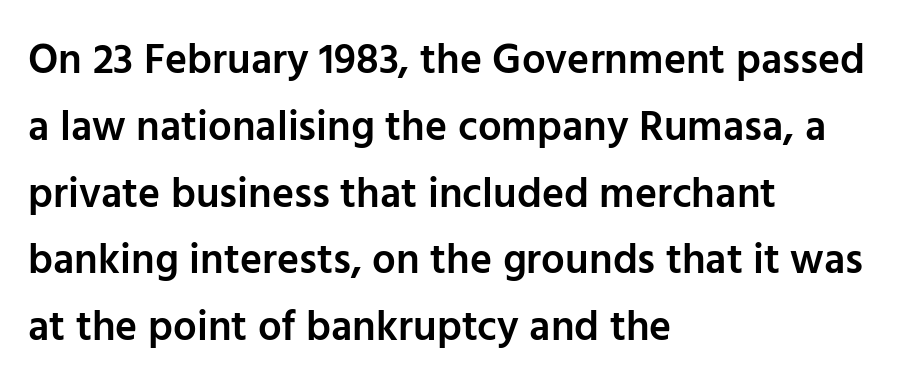
{"serif": "no", "italic": "no", "bold": "semi", "weight": "semibold", "width": "normal", "stroke_contrast": "low", "x_height": "medium", "monospaced": "no", "underline": "no", "align": "left", "line_spacing": "normal", "line_spacing_ratio": 1.59, "letter_spacing": "normal", "letter_spacing_em": 0.0, "glyph_px": 42}
